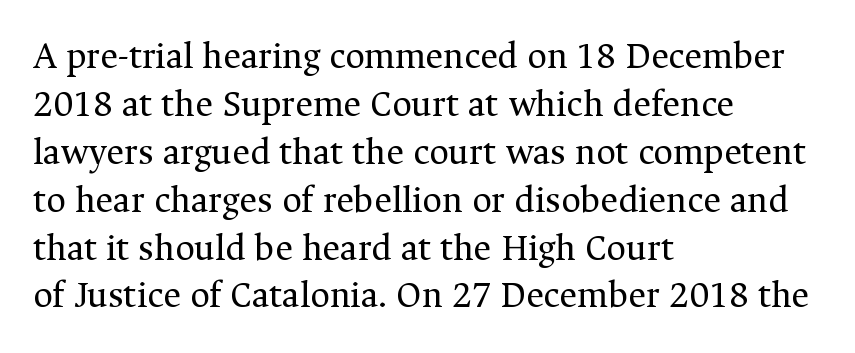
Q: Is the text bold? A: No.
Q: Is the text italic (slanted)? A: No, it is upright.
Q: Is the typeface a serif or a sans-serif typeface? A: Serif.
Q: Is the text underlined? A: No.
Q: How is the paragraph aligned? A: Left-aligned.
Q: Is the spacing between letters normal or unusually wide? A: Normal.
Q: Is the spacing between lines tight, normal or loose? A: Normal.
Q: Width (condensed, normal, or wide)? A: Normal.
Q: Stroke contrast? A: Medium.
Q: x-height? A: Medium.
Q: Monospaced? A: No.
